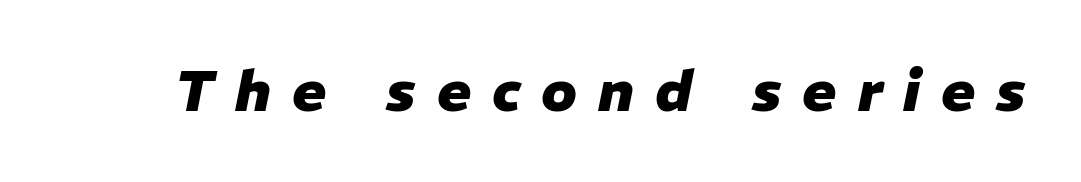
The image shows 57 px heavy type, italic (leaning right); set unusually wide letter spacing (+0.37 em), not underlined; low stroke contrast and a medium x-height.
